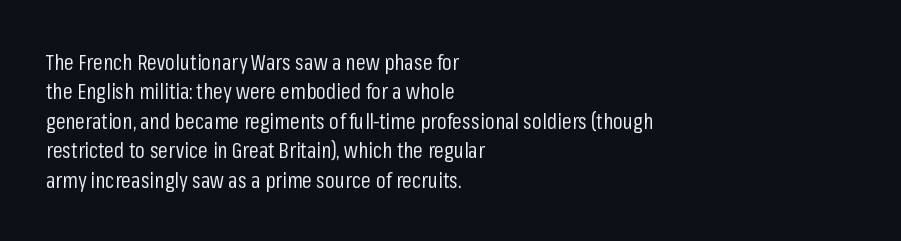
Q: Is the text bold? A: No.
Q: Is the text italic (slanted)? A: No, it is upright.
Q: Is the text underlined? A: No.
Q: How is the paragraph aligned? A: Left-aligned.
Q: Is the spacing between letters normal or unusually wide? A: Normal.
Q: Is the spacing between lines tight, normal or loose? A: Normal.
